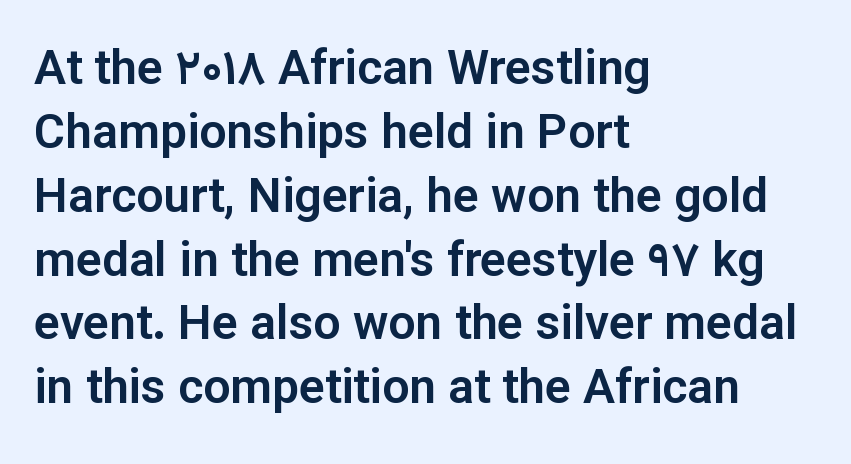
Q: Is the text italic (slanted)? A: No, it is upright.
Q: Is the typeface a serif or a sans-serif typeface? A: Sans-serif.
Q: Is the text underlined? A: No.
Q: How is the paragraph aligned? A: Left-aligned.
Q: Is the spacing between letters normal or unusually wide? A: Normal.
Q: Is the spacing between lines tight, normal or loose? A: Normal.
Q: Width (condensed, normal, or wide)? A: Normal.
Q: Stroke contrast? A: Low.
Q: x-height? A: Medium.
Q: Monospaced? A: No.
